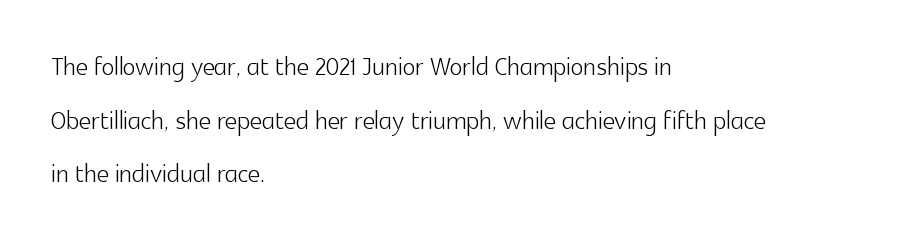
Q: Is the text bold? A: No.
Q: Is the text italic (slanted)? A: No, it is upright.
Q: Is the typeface a serif or a sans-serif typeface? A: Sans-serif.
Q: Is the text underlined? A: No.
Q: How is the paragraph aligned? A: Left-aligned.
Q: Is the spacing between letters normal or unusually wide? A: Normal.
Q: Is the spacing between lines tight, normal or loose? A: Normal.
Q: Width (condensed, normal, or wide)? A: Normal.
Q: x-height? A: Medium.
Q: Monospaced? A: No.
